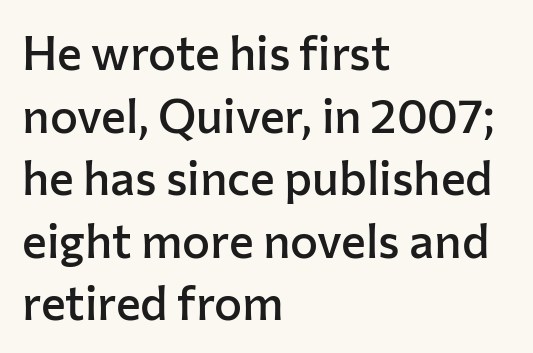
{"serif": "no", "italic": "no", "bold": "semi", "weight": "semibold", "width": "normal", "stroke_contrast": "low", "x_height": "medium", "monospaced": "no", "underline": "no", "align": "left", "line_spacing": "normal", "line_spacing_ratio": 1.33, "letter_spacing": "normal", "letter_spacing_em": 0.0, "glyph_px": 47}
